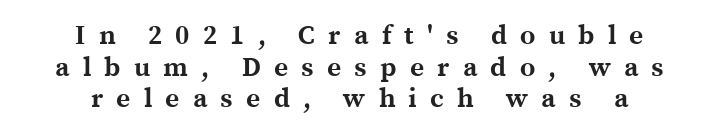
Every row of glyphs is offset so its center matches the block's center. Glyph-to-glyph distance is far greater than everyday printed text. Bare-footed words on every line. The typography opts for an upright posture over an oblique one.
